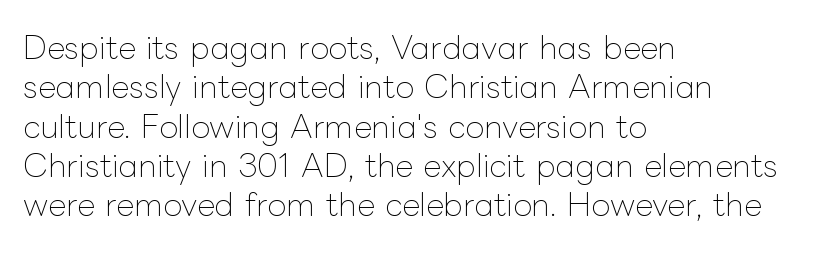
{"italic": "no", "bold": "no", "weight": "thin", "width": "normal", "stroke_contrast": "low", "x_height": "medium", "monospaced": "no", "underline": "no", "align": "left", "line_spacing": "normal", "line_spacing_ratio": 1.27, "letter_spacing": "normal", "letter_spacing_em": 0.0, "glyph_px": 31}
